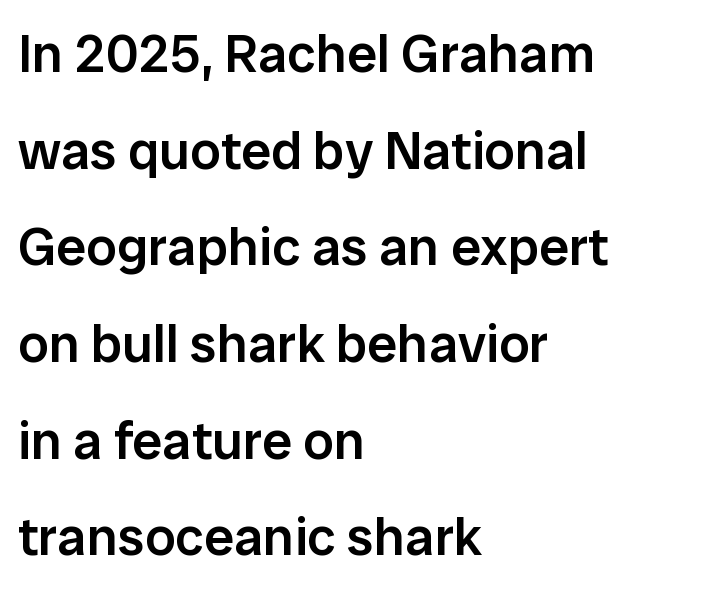
Letter spacing: default. The passage shown is not underscored anywhere. Do the characters align in a grid? No, the font is proportional. Weight: semibold (demi). Which margin do the lines hug? The left one — the right edge is uneven.
